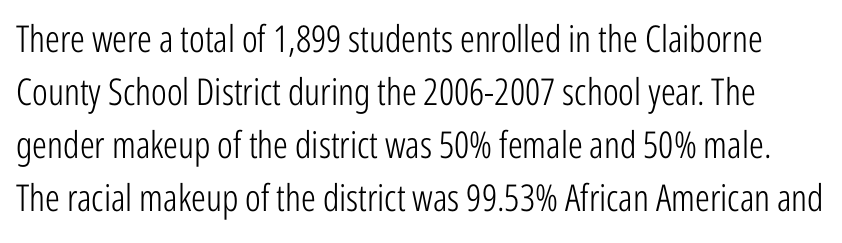
{"serif": "no", "italic": "no", "bold": "no", "weight": "light", "width": "condensed", "stroke_contrast": "low", "x_height": "medium", "monospaced": "no", "underline": "no", "line_spacing": "normal", "line_spacing_ratio": 1.43, "letter_spacing": "normal", "letter_spacing_em": 0.0, "glyph_px": 37}
